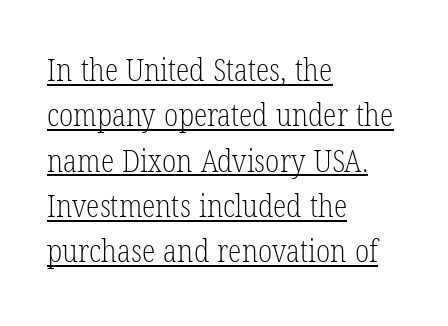
Proportional: the letters do not fall into vertical columns. A roman cut, with each character standing at attention. Unlike a clean sans, this face finishes its strokes with serifs. The leading is moderate, giving the passage an even texture.
